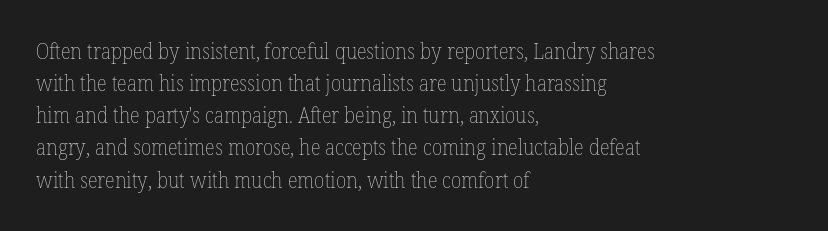
Q: Is the text bold? A: No.
Q: Is the text italic (slanted)? A: No, it is upright.
Q: Is the text underlined? A: No.
Q: How is the paragraph aligned? A: Left-aligned.
Q: Is the spacing between letters normal or unusually wide? A: Normal.
Q: Is the spacing between lines tight, normal or loose? A: Normal.
